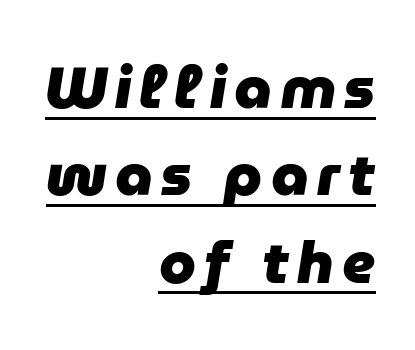
{"italic": "yes", "lean": "right", "slant_degrees": 9, "bold": "yes", "weight": "heavy", "width": "normal", "stroke_contrast": "low", "x_height": "medium", "monospaced": "no", "underline": "yes", "align": "right", "line_spacing": "normal", "line_spacing_ratio": 1.48, "glyph_px": 59}
